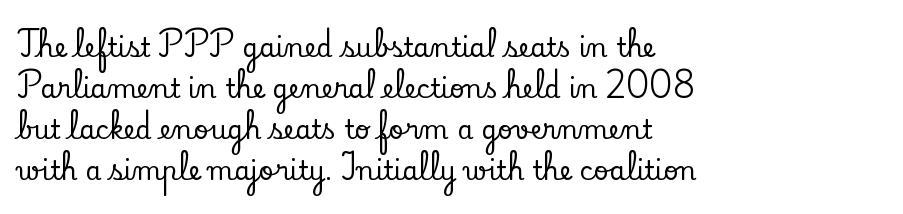
The image shows 26 px text type, upright; set left-aligned, normal line spacing (1.58x), normal letter spacing, not underlined.
